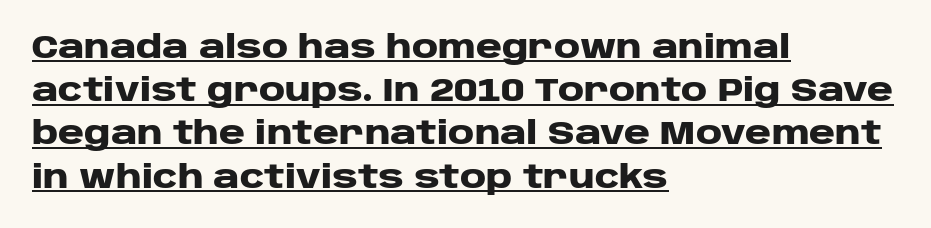
Q: Is the text bold? A: Yes.
Q: Is the text italic (slanted)? A: No, it is upright.
Q: Is the typeface a serif or a sans-serif typeface? A: Sans-serif.
Q: Is the text underlined? A: Yes.
Q: How is the paragraph aligned? A: Left-aligned.
Q: Is the spacing between letters normal or unusually wide? A: Normal.
Q: Is the spacing between lines tight, normal or loose? A: Normal.
Q: Width (condensed, normal, or wide)? A: Wide.
Q: Stroke contrast? A: Low.
Q: x-height? A: Large.
Q: Monospaced? A: No.
